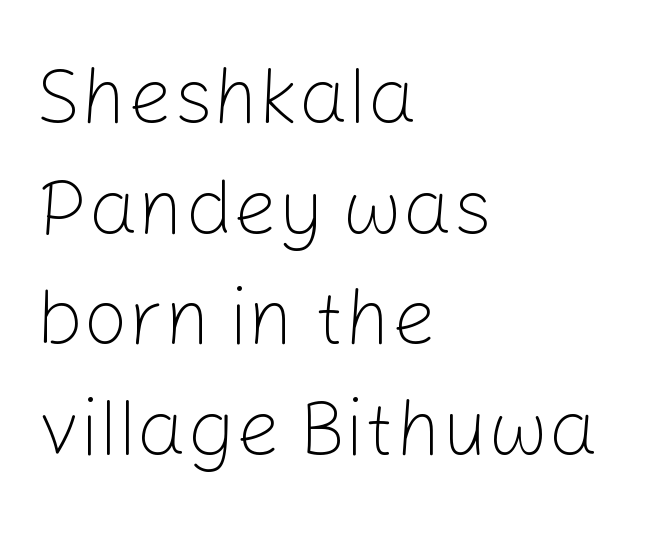
The glyphs in this specimen are sans serif. These glyphs show unthickened strokes, regular width or finer. Underlining? Definitely not there. Interline gaps are of average width in this sample.
